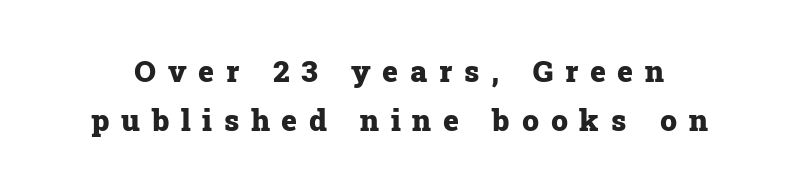
Character widths vary here, with narrow letters taking less room than wide ones. Successive baselines arrive at the customary interval. Style check: upright. Glance below the letters and you will spot only blank space.
